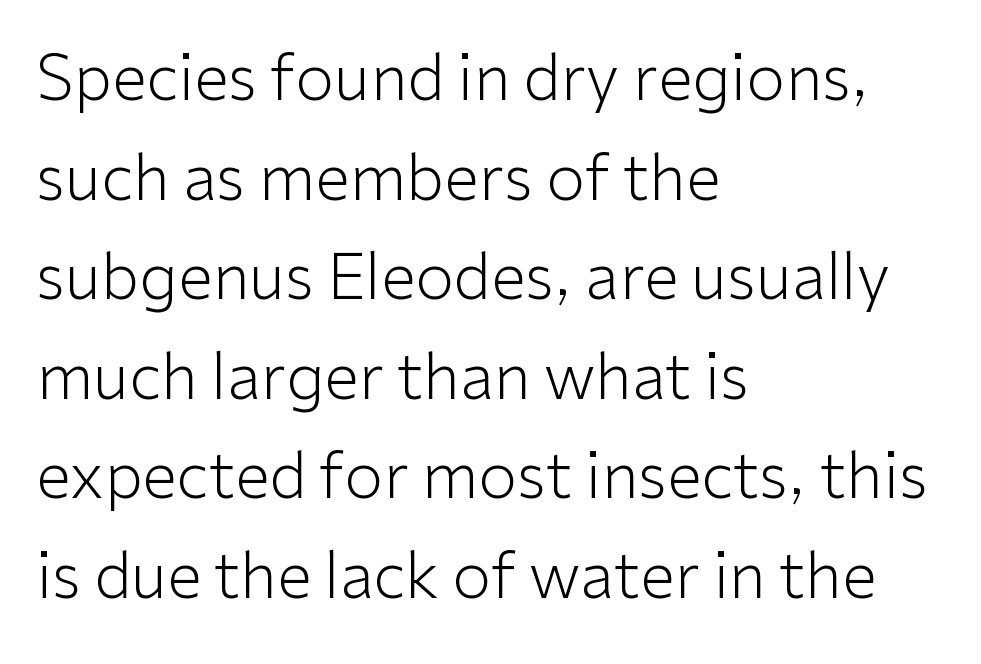
Q: Is the text bold? A: No.
Q: Is the text italic (slanted)? A: No, it is upright.
Q: Is the typeface a serif or a sans-serif typeface? A: Sans-serif.
Q: Is the text underlined? A: No.
Q: How is the paragraph aligned? A: Left-aligned.
Q: Is the spacing between letters normal or unusually wide? A: Normal.
Q: Is the spacing between lines tight, normal or loose? A: Normal.
Q: Width (condensed, normal, or wide)? A: Normal.
Q: Stroke contrast? A: Low.
Q: x-height? A: Medium.
Q: Monospaced? A: No.
